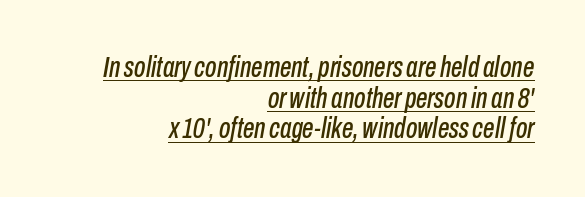
The image shows 29 px condensed type, italic (leaning right); set right-aligned, tight line spacing (1.06x), normal letter spacing, underlined; low stroke contrast and a medium x-height.
